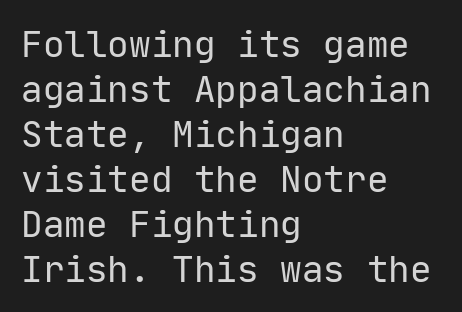
Q: Is the text bold? A: No.
Q: Is the text italic (slanted)? A: No, it is upright.
Q: Is the typeface a serif or a sans-serif typeface? A: Sans-serif.
Q: Is the text underlined? A: No.
Q: How is the paragraph aligned? A: Left-aligned.
Q: Is the spacing between letters normal or unusually wide? A: Normal.
Q: Is the spacing between lines tight, normal or loose? A: Normal.
Q: Width (condensed, normal, or wide)? A: Normal.
Q: Stroke contrast? A: Low.
Q: x-height? A: Medium.
Q: Monospaced? A: Yes.
